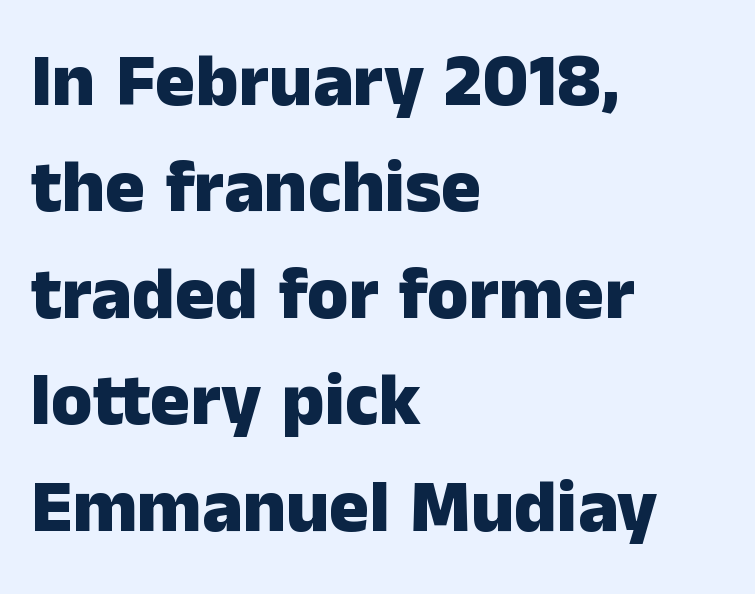
Q: Is the text bold? A: Yes.
Q: Is the text italic (slanted)? A: No, it is upright.
Q: Is the typeface a serif or a sans-serif typeface? A: Sans-serif.
Q: Is the text underlined? A: No.
Q: How is the paragraph aligned? A: Left-aligned.
Q: Is the spacing between letters normal or unusually wide? A: Normal.
Q: Is the spacing between lines tight, normal or loose? A: Normal.
Q: Width (condensed, normal, or wide)? A: Normal.
Q: Stroke contrast? A: Low.
Q: x-height? A: Medium.
Q: Monospaced? A: No.
